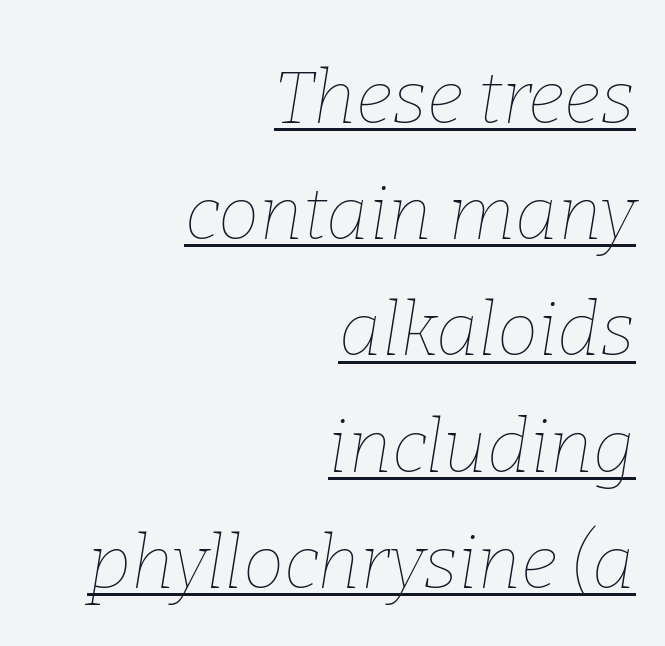
The image shows 74 px thin type, italic (leaning right); set right-aligned, normal line spacing (1.57x), normal letter spacing, underlined; low stroke contrast and a medium x-height.
